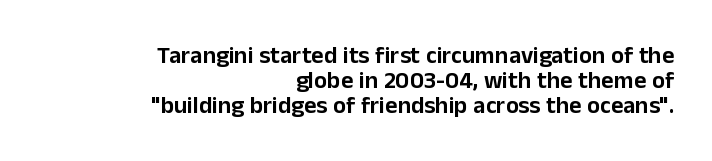
{"italic": "no", "underline": "no", "align": "right", "line_spacing": "tight", "line_spacing_ratio": 1.04, "letter_spacing": "normal", "letter_spacing_em": 0.0, "glyph_px": 24}
